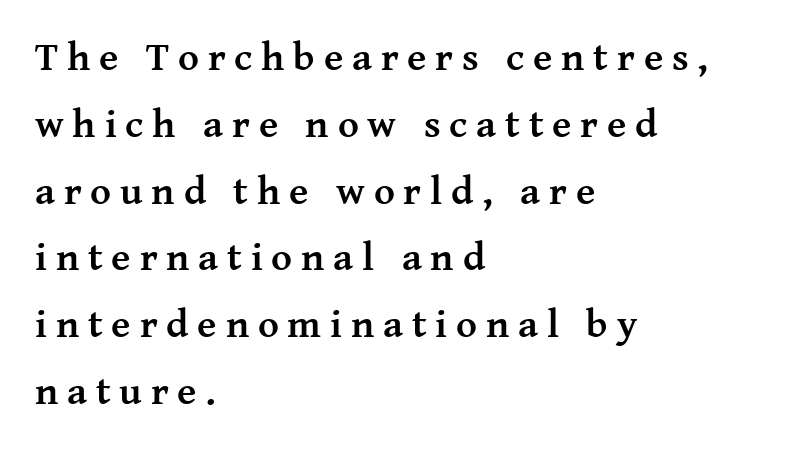
{"serif": "yes", "italic": "no", "bold": "yes", "weight": "semibold", "width": "normal", "stroke_contrast": "medium", "x_height": "medium", "monospaced": "no", "underline": "no", "align": "left", "line_spacing": "normal", "line_spacing_ratio": 1.67, "letter_spacing": "wide", "letter_spacing_em": 0.22, "glyph_px": 40}
